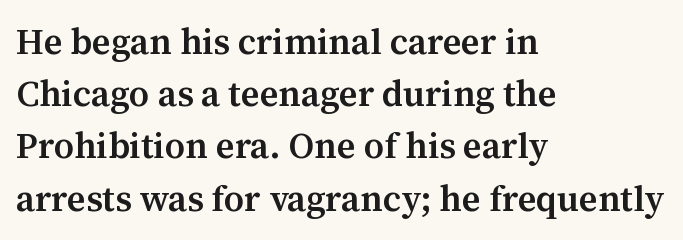
The image shows 36 px semibold serif type, upright; set left-aligned, normal line spacing (1.45x), normal letter spacing, not underlined; medium stroke contrast and a medium x-height.
